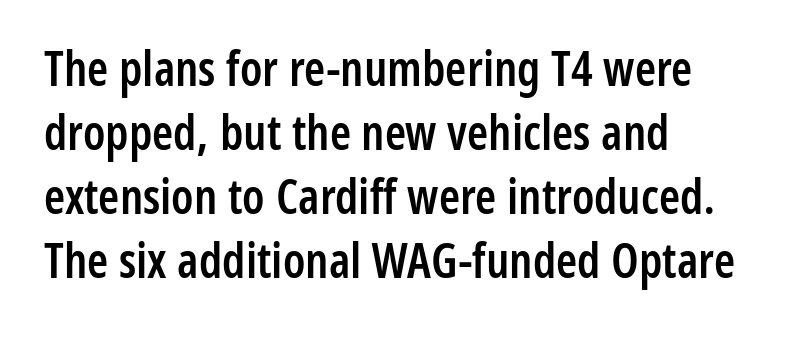
The image shows 48 px semibold, condensed sans-serif type, upright; set left-aligned, normal line spacing (1.33x), normal letter spacing, not underlined; low stroke contrast and a medium x-height.
